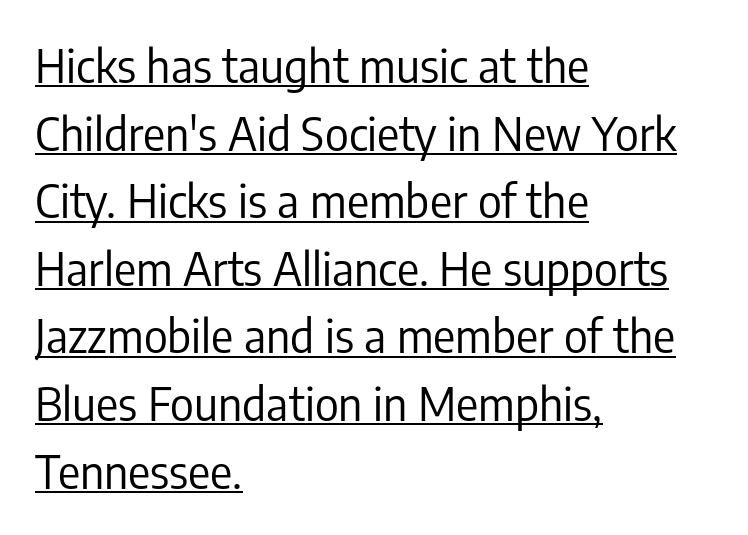
Does the copy run flush right? No — it runs flush left. A rule runs beneath these lines of type. This is the regular roman posture of the typeface. The space between consecutive lines is moderate. The typesetting does not lean heavy: it is not bold.
